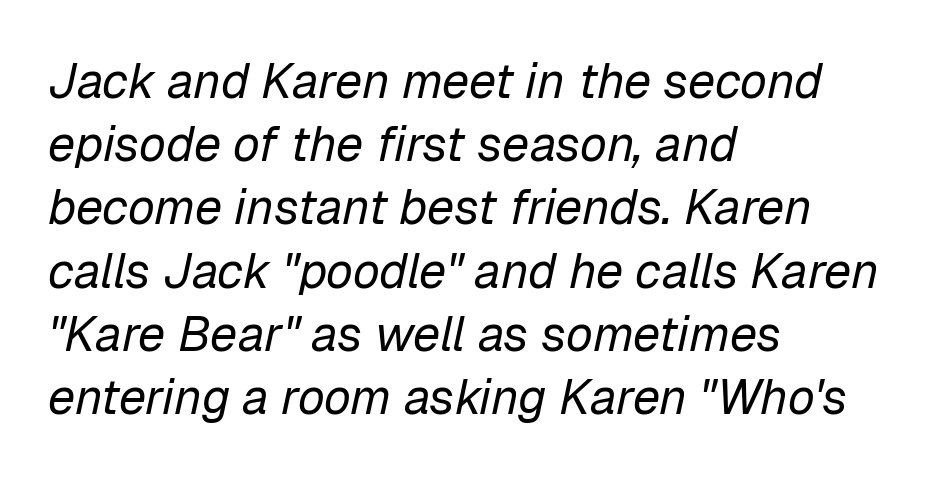
Q: Is the text bold? A: No.
Q: Is the text italic (slanted)? A: Yes, it leans right by about 12 degrees.
Q: Is the text underlined? A: No.
Q: How is the paragraph aligned? A: Left-aligned.
Q: Is the spacing between letters normal or unusually wide? A: Normal.
Q: Is the spacing between lines tight, normal or loose? A: Normal.
Q: Width (condensed, normal, or wide)? A: Normal.
Q: Stroke contrast? A: Low.
Q: x-height? A: Medium.
Q: Monospaced? A: No.
